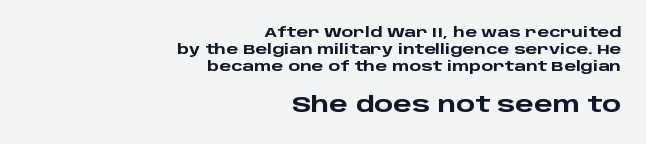
Characters follow at the spacing the type designer built in. Is the type bold? Yes — the strokes are clearly thick and heavy. A typesetter would mark this as roman, not italic. Words float on clear page, feet unadorned. The later block is typeset at a bigger size than the earlier block. The passage is arranged like a letterhead date or caption credit — flush right.
